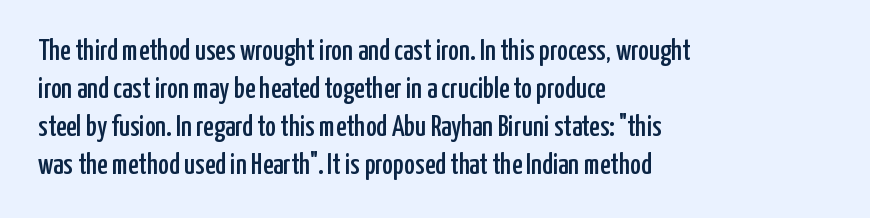
The image shows 29 px condensed sans-serif type, upright; set left-aligned, normal line spacing (1.31x), normal letter spacing, not underlined; low stroke contrast and a medium x-height.
